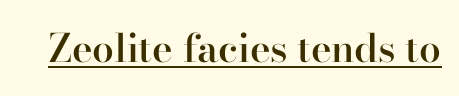
{"serif": "yes", "italic": "no", "bold": "semi", "weight": "semibold", "width": "normal", "stroke_contrast": "high", "x_height": "small", "monospaced": "no", "underline": "yes", "letter_spacing": "normal", "letter_spacing_em": 0.0, "glyph_px": 39}
